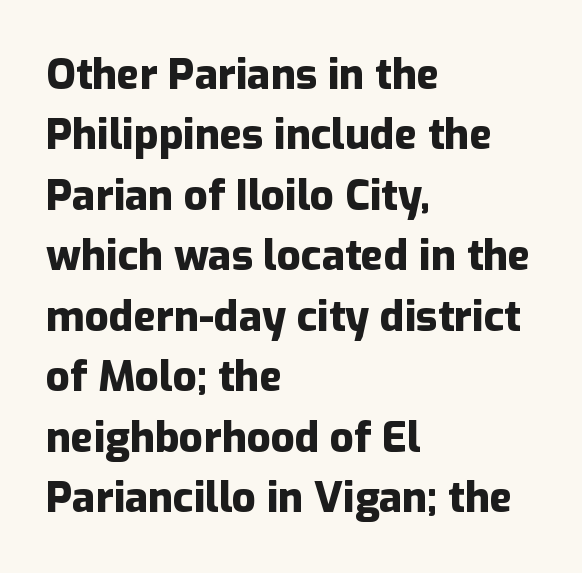
Q: Is the text bold? A: Yes.
Q: Is the text italic (slanted)? A: No, it is upright.
Q: Is the typeface a serif or a sans-serif typeface? A: Sans-serif.
Q: Is the text underlined? A: No.
Q: How is the paragraph aligned? A: Left-aligned.
Q: Is the spacing between letters normal or unusually wide? A: Normal.
Q: Is the spacing between lines tight, normal or loose? A: Normal.
Q: Width (condensed, normal, or wide)? A: Normal.
Q: Stroke contrast? A: Low.
Q: x-height? A: Medium.
Q: Monospaced? A: No.
